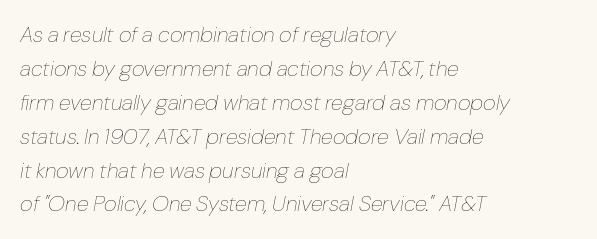
Spacing between characters is what you'd get straight out of the box. The vertical gap from one line to the next is medium. Posture: slanted. Leftover space on each line is placed entirely after the last word. Think standard paragraph weight, or any step lighter than that. The glyphs are unaccompanied by any horizontal stroke below them.
